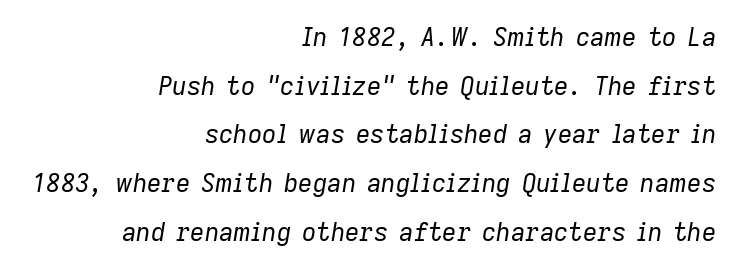
Nobody touched the tracking dial on this one. Leading is clearly above the norm, producing a sparse column. All the whitespace from short lines collects on the left. Looking at the ascenders, they clearly lean. Has an underline been added? It has not. Weight: in the light-to-regular range.
